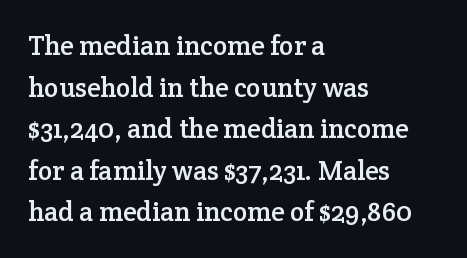
The image shows 27 px text type, upright; set left-aligned, normal line spacing (1.54x), normal letter spacing, not underlined.
